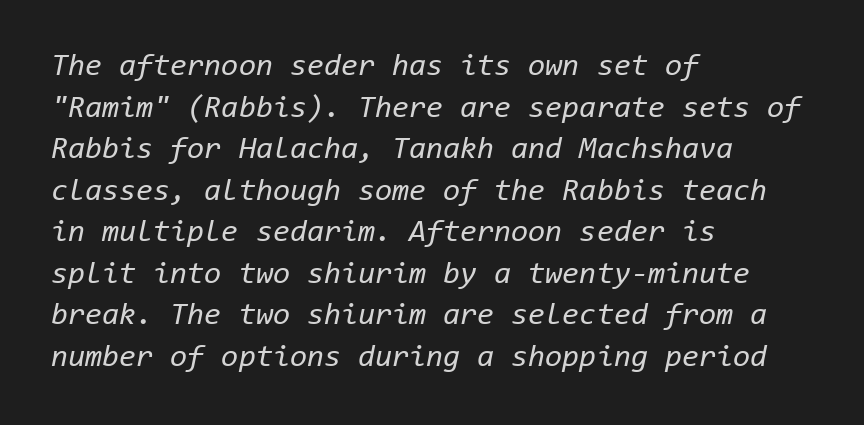
Nobody drew a line under any word here. Caption: face not bold, strokes unweighted. Rows of type keep a routine distance in the vertical direction. If you drew a ruler down the left edge, every line would touch it.
